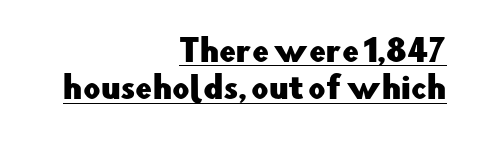
The image shows 30 px sans-serif type, upright; set right-aligned, normal line spacing (1.25x), normal letter spacing, underlined; low stroke contrast and a small x-height.
